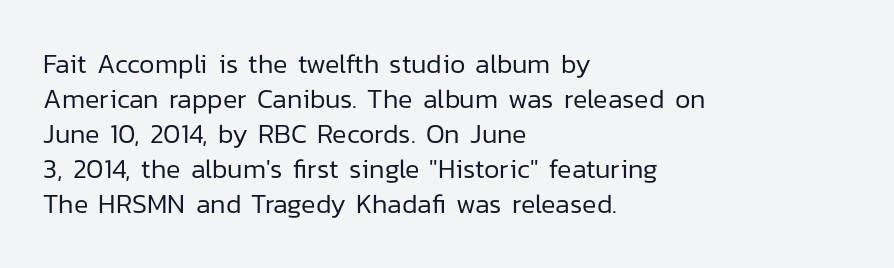
{"italic": "no", "bold": "no", "underline": "no", "align": "left", "line_spacing": "normal", "line_spacing_ratio": 1.3, "letter_spacing": "normal", "letter_spacing_em": 0.0, "glyph_px": 27}
